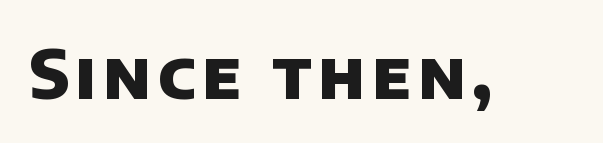
Q: Is the text bold? A: Yes.
Q: Is the typeface a serif or a sans-serif typeface? A: Sans-serif.
Q: Is the text underlined? A: No.
Q: Width (condensed, normal, or wide)? A: Normal.
Q: Stroke contrast? A: Low.
Q: x-height? A: Large.
Q: Monospaced? A: No.
